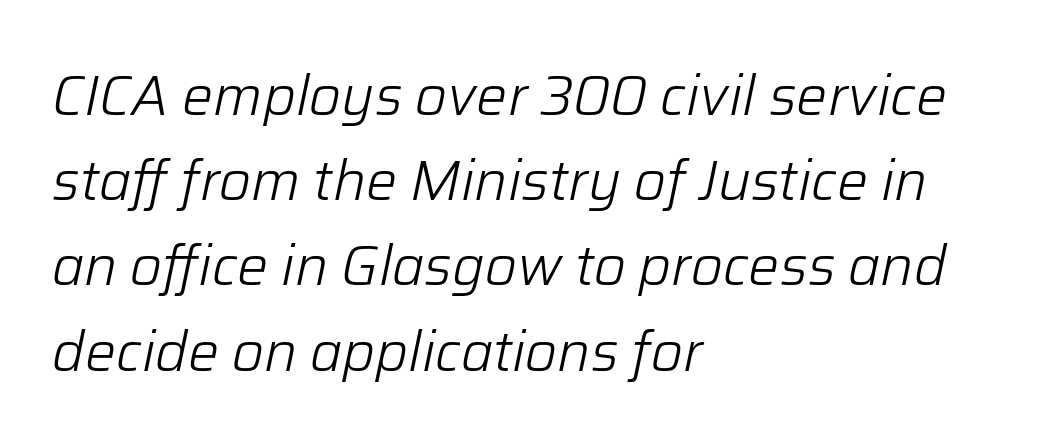
{"italic": "yes", "lean": "right", "slant_degrees": 12, "bold": "no", "weight": "light", "width": "normal", "stroke_contrast": "low", "x_height": "medium", "monospaced": "no", "underline": "no", "align": "left", "line_spacing": "normal", "line_spacing_ratio": 1.55, "letter_spacing": "normal", "letter_spacing_em": 0.0, "glyph_px": 55}
